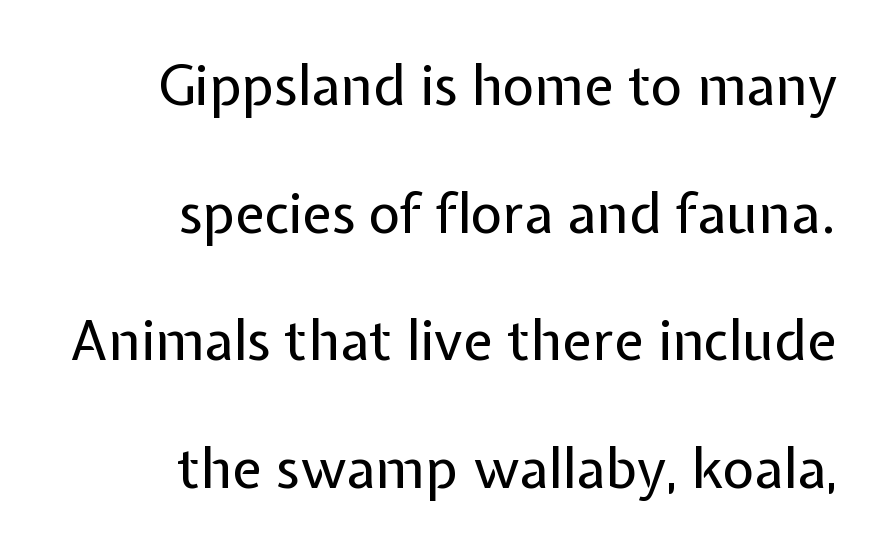
{"serif": "no", "italic": "no", "bold": "no", "weight": "regular", "width": "normal", "stroke_contrast": "low", "x_height": "medium", "monospaced": "no", "underline": "no", "align": "right", "line_spacing": "loose", "line_spacing_ratio": 2.32, "letter_spacing": "normal", "letter_spacing_em": 0.0, "glyph_px": 55}
